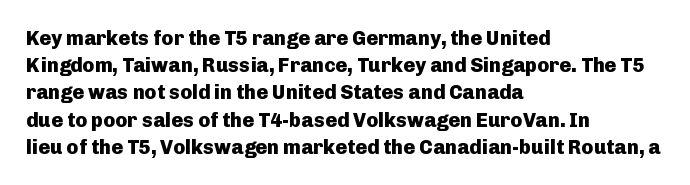
{"italic": "no", "bold": "yes", "underline": "no", "align": "left", "line_spacing": "normal", "line_spacing_ratio": 1.36, "letter_spacing": "normal", "letter_spacing_em": 0.0, "glyph_px": 20}
